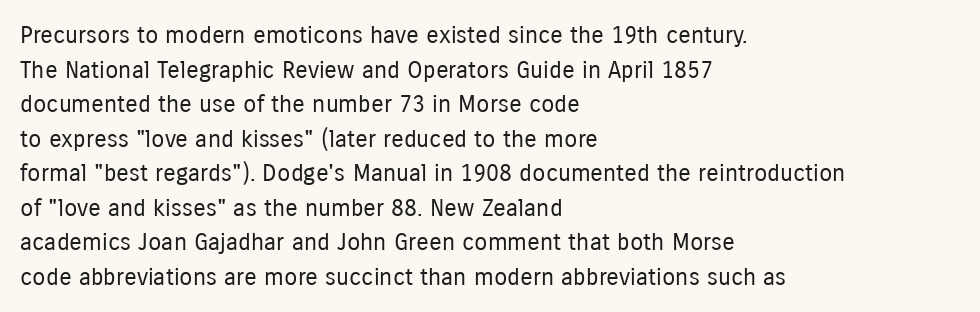
The image shows 24 px text type, upright; set left-aligned, normal line spacing (1.44x), normal letter spacing, not underlined.
